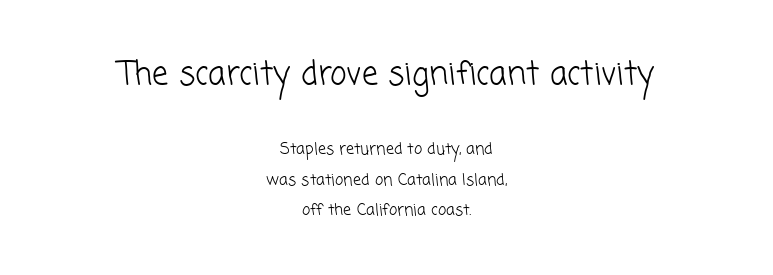
The image shows 32 px light sans-serif type; set centered, loose line spacing (1.9x), normal letter spacing, not underlined; the first (top) block is 2.0x larger; low stroke contrast and a medium x-height.
